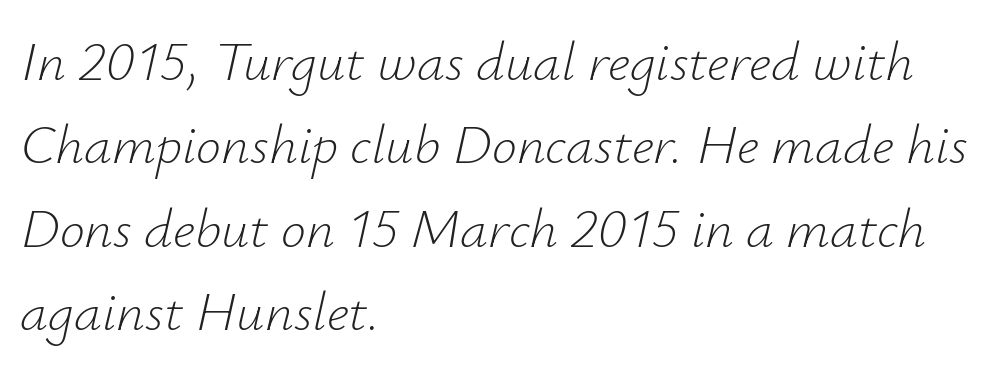
{"italic": "yes", "lean": "right", "slant_degrees": 12, "bold": "no", "weight": "light", "width": "normal", "stroke_contrast": "low", "x_height": "small", "monospaced": "no", "underline": "no", "align": "left", "line_spacing": "normal", "line_spacing_ratio": 1.49, "letter_spacing": "normal", "letter_spacing_em": 0.0, "glyph_px": 56}
